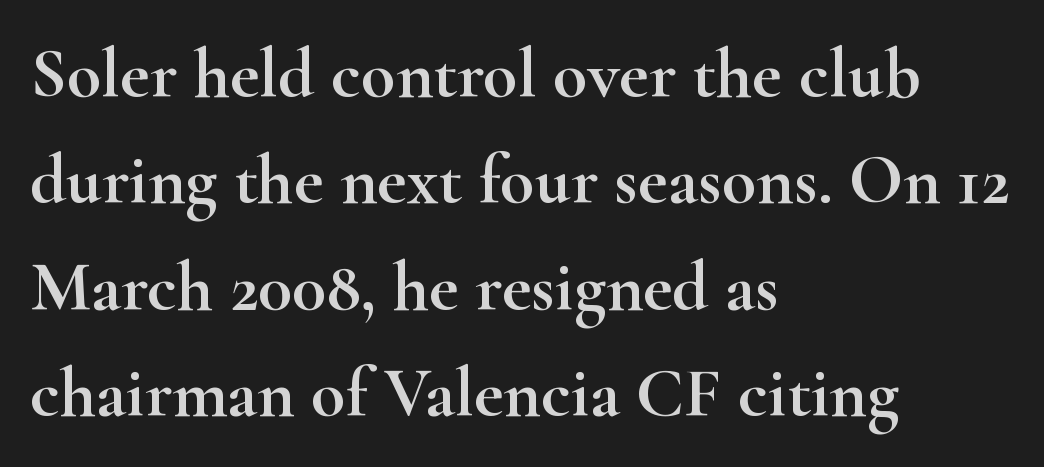
{"serif": "yes", "italic": "no", "width": "wide", "stroke_contrast": "high", "x_height": "small", "monospaced": "no", "underline": "no", "align": "left", "line_spacing": "normal", "line_spacing_ratio": 1.5, "letter_spacing": "normal", "letter_spacing_em": 0.0, "glyph_px": 71}
